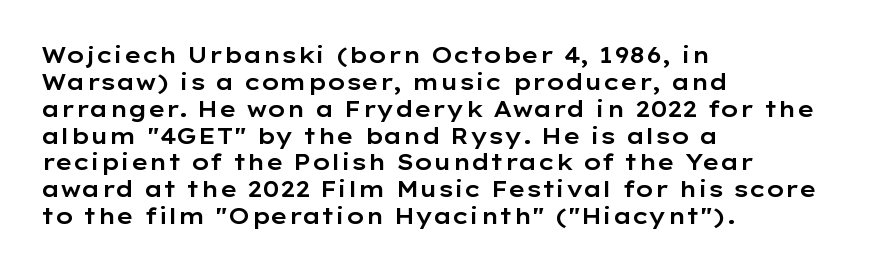
Q: Is the text italic (slanted)? A: No, it is upright.
Q: Is the text underlined? A: No.
Q: How is the paragraph aligned? A: Left-aligned.
Q: Is the spacing between letters normal or unusually wide? A: Normal.
